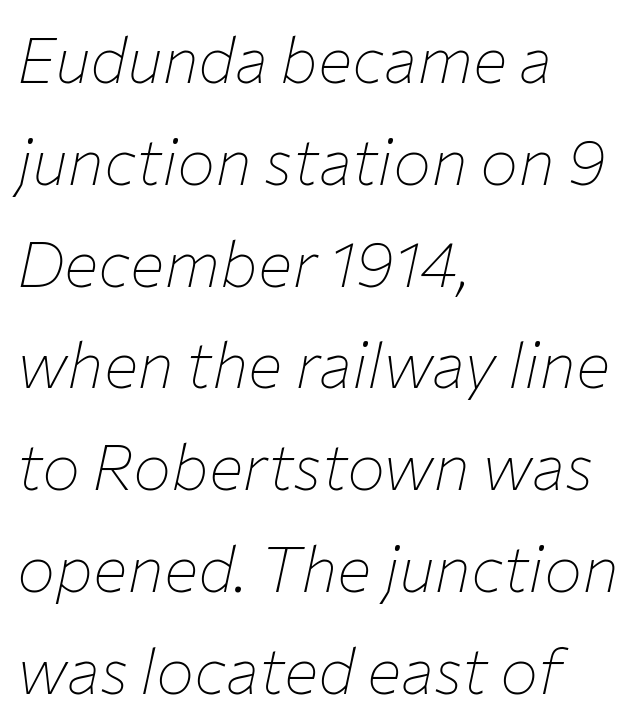
Q: Is the text bold? A: No.
Q: Is the text italic (slanted)? A: Yes, it leans right by about 12 degrees.
Q: Is the text underlined? A: No.
Q: How is the paragraph aligned? A: Left-aligned.
Q: Is the spacing between letters normal or unusually wide? A: Normal.
Q: Is the spacing between lines tight, normal or loose? A: Normal.
Q: Width (condensed, normal, or wide)? A: Normal.
Q: Stroke contrast? A: Low.
Q: x-height? A: Medium.
Q: Monospaced? A: No.
